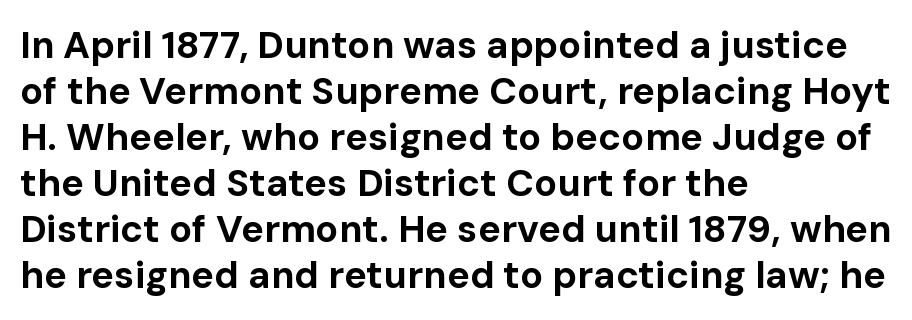
Q: Is the text bold? A: Yes.
Q: Is the text italic (slanted)? A: No, it is upright.
Q: Is the typeface a serif or a sans-serif typeface? A: Sans-serif.
Q: Is the text underlined? A: No.
Q: How is the paragraph aligned? A: Left-aligned.
Q: Is the spacing between letters normal or unusually wide? A: Normal.
Q: Width (condensed, normal, or wide)? A: Normal.
Q: Stroke contrast? A: Low.
Q: x-height? A: Medium.
Q: Monospaced? A: No.
